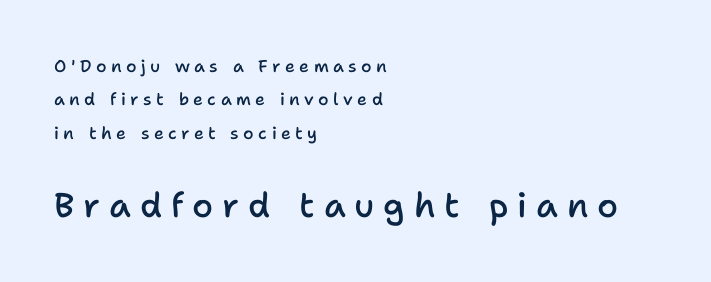
The image shows 34 px semibold sans-serif type, upright; set left-aligned, loose line spacing (1.97x), unusually wide letter spacing (+0.26 em), not underlined; the second (bottom) block is 2.0x larger; low stroke contrast and a medium x-height.
